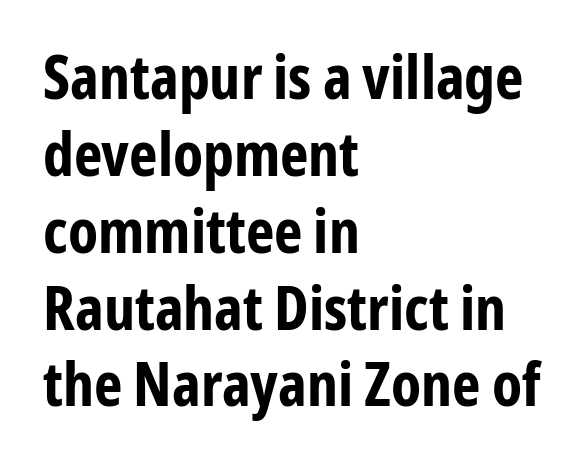
The image shows 61 px bold, condensed sans-serif type, upright; set left-aligned, normal line spacing (1.26x), normal letter spacing, not underlined; low stroke contrast and a medium x-height.
